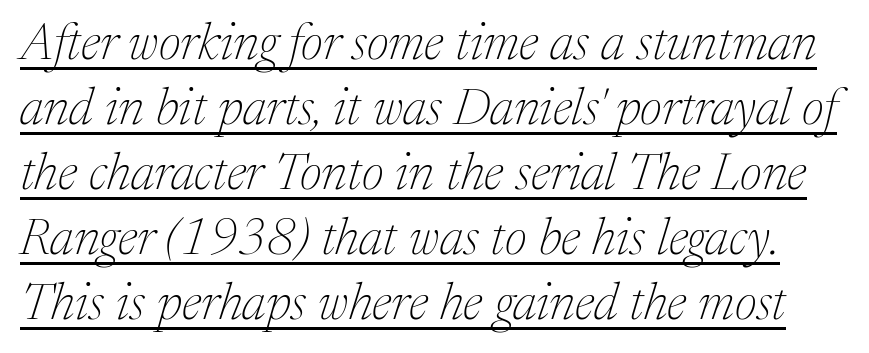
Think of a printed novel: that variable character pitch is what you see here. The passage shown is underscored from start to finish. A typesetter would mark this as italic. The block of text has a typical density, with ordinary space between rows. The strokes carry an ordinary text weight at most.
